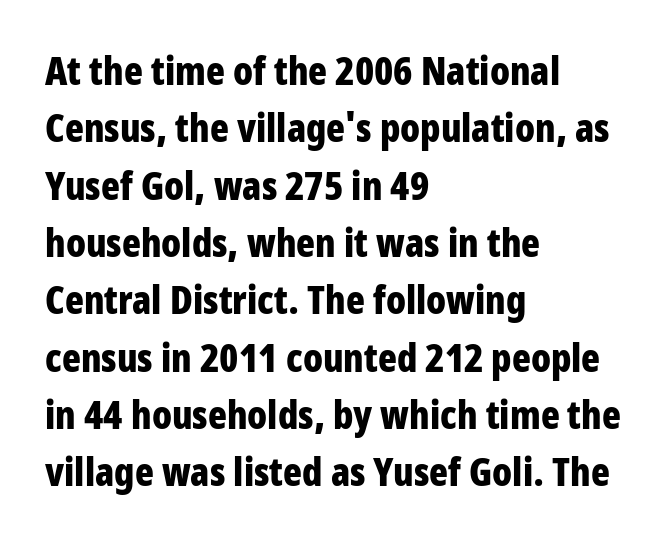
Q: Is the text bold? A: Yes.
Q: Is the text italic (slanted)? A: No, it is upright.
Q: Is the typeface a serif or a sans-serif typeface? A: Sans-serif.
Q: Is the text underlined? A: No.
Q: How is the paragraph aligned? A: Left-aligned.
Q: Is the spacing between letters normal or unusually wide? A: Normal.
Q: Is the spacing between lines tight, normal or loose? A: Normal.
Q: Width (condensed, normal, or wide)? A: Condensed.
Q: Stroke contrast? A: Low.
Q: x-height? A: Large.
Q: Monospaced? A: No.
